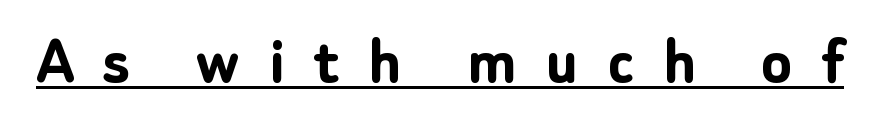
The image shows 71 px semibold sans-serif type, upright; set unusually wide letter spacing (+0.41 em), underlined; low stroke contrast and a medium x-height.
